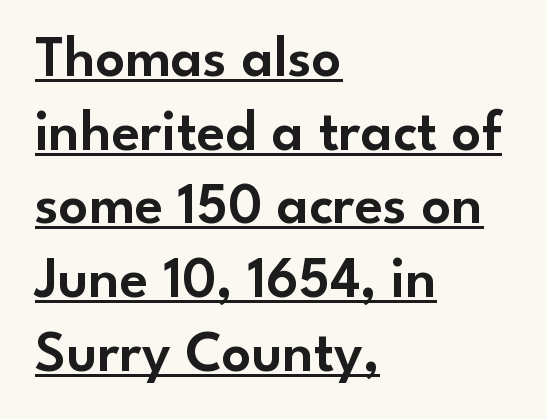
Q: Is the text italic (slanted)? A: No, it is upright.
Q: Is the typeface a serif or a sans-serif typeface? A: Sans-serif.
Q: Is the text underlined? A: Yes.
Q: How is the paragraph aligned? A: Left-aligned.
Q: Is the spacing between letters normal or unusually wide? A: Normal.
Q: Is the spacing between lines tight, normal or loose? A: Normal.
Q: Width (condensed, normal, or wide)? A: Normal.
Q: Stroke contrast? A: Low.
Q: x-height? A: Small.
Q: Monospaced? A: No.
